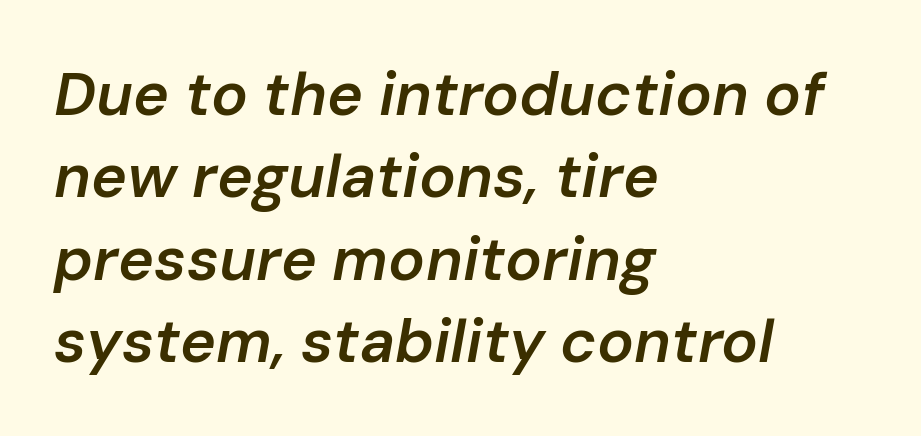
Q: Is the text bold? A: Semi-bold.
Q: Is the text italic (slanted)? A: Yes, it leans right by about 10 degrees.
Q: Is the text underlined? A: No.
Q: How is the paragraph aligned? A: Left-aligned.
Q: Is the spacing between letters normal or unusually wide? A: Normal.
Q: Is the spacing between lines tight, normal or loose? A: Normal.
Q: Width (condensed, normal, or wide)? A: Normal.
Q: Stroke contrast? A: Low.
Q: x-height? A: Medium.
Q: Monospaced? A: No.
